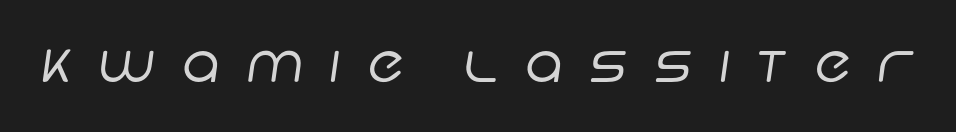
{"serif": "no", "bold": "no", "weight": "regular", "width": "normal", "stroke_contrast": "low", "x_height": "large", "monospaced": "no", "underline": "no", "letter_spacing": "wide", "letter_spacing_em": 0.5, "glyph_px": 53}
